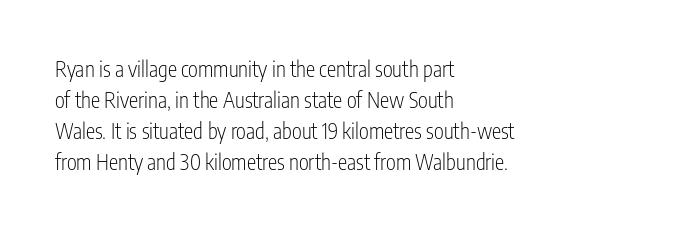
The image shows 21 px text type, upright; set left-aligned, normal line spacing (1.48x), normal letter spacing, not underlined.
